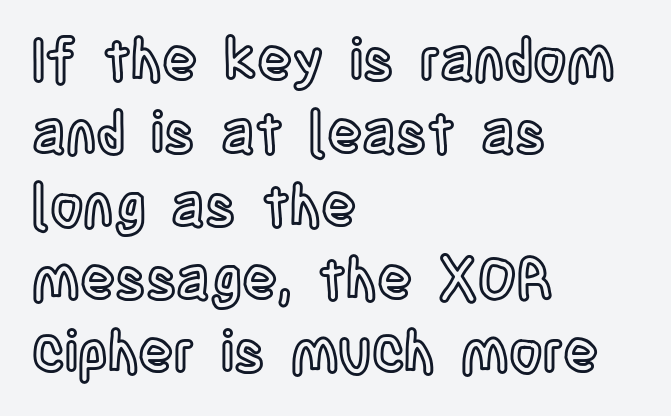
Q: Is the text italic (slanted)? A: No, it is upright.
Q: Is the text underlined? A: No.
Q: How is the paragraph aligned? A: Left-aligned.
Q: Is the spacing between letters normal or unusually wide? A: Normal.
Q: Is the spacing between lines tight, normal or loose? A: Normal.
Q: Width (condensed, normal, or wide)? A: Condensed.
Q: x-height? A: Large.
Q: Monospaced? A: No.
